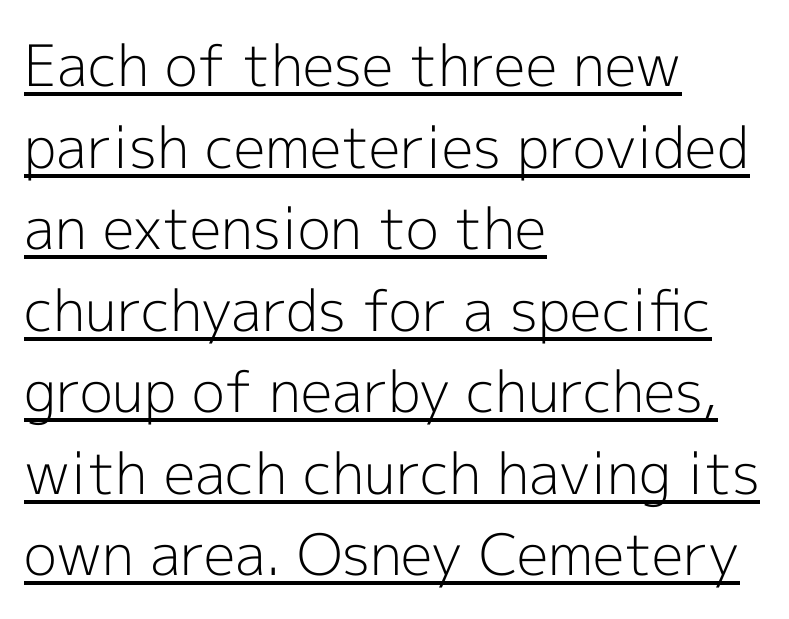
The characters display no serif detailing; their extremities are plain. The rendering uses the underline text-decoration. Ink coverage per letter is moderate at most. The gaps between neighbouring characters are ordinary and unremarkable. The leading is moderate, giving the passage an even texture.
